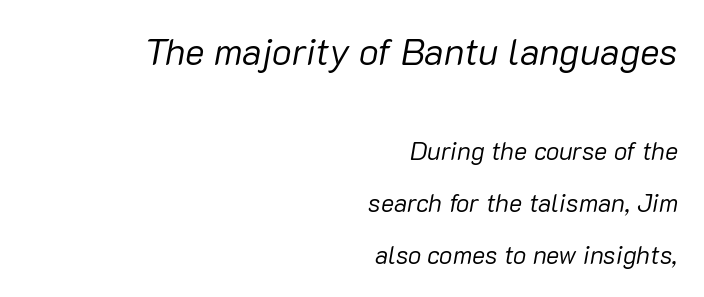
If you drew a ruler down the right edge, every line would touch it. Proportional: the letters do not fall into vertical columns. Tracking here is standard; glyphs follow each other at the usual distance. An italicized treatment has been applied to the whole sample. The block of text is sparse from top to bottom, with ample space between rows. The glyphs are unaccompanied by any horizontal stroke below them.
